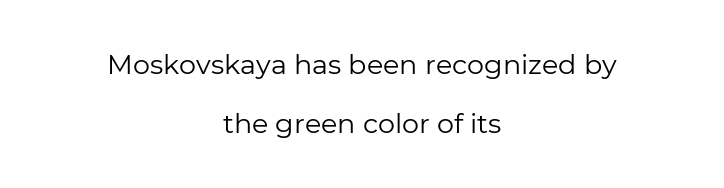
{"italic": "no", "bold": "no", "underline": "no", "align": "center", "line_spacing": "loose", "line_spacing_ratio": 2.19, "letter_spacing": "normal", "letter_spacing_em": 0.0, "glyph_px": 27}
